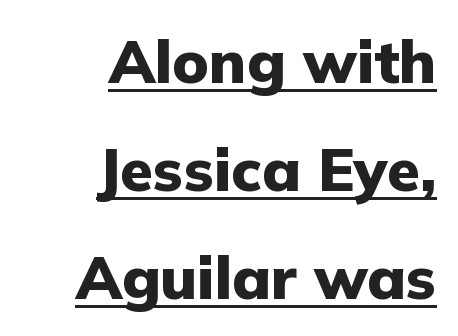
The image shows 60 px heavy sans-serif type, upright; set right-aligned, line spacing 1.8x, normal letter spacing, underlined; low stroke contrast and a medium x-height.
